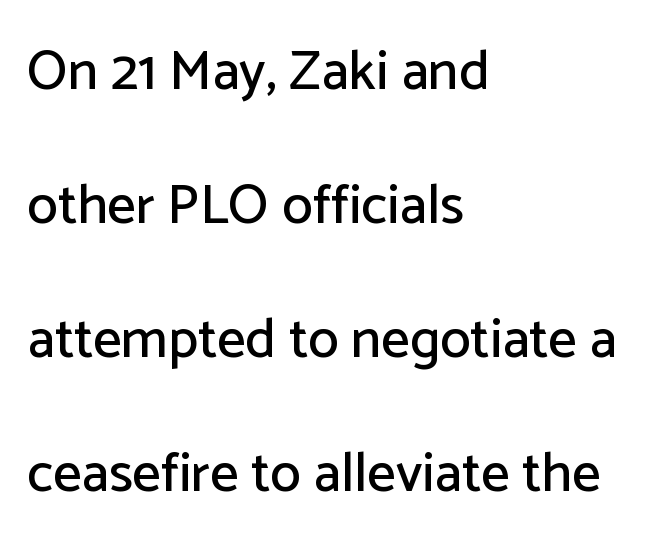
{"serif": "no", "italic": "no", "width": "normal", "stroke_contrast": "low", "x_height": "medium", "monospaced": "no", "underline": "no", "align": "left", "line_spacing": "loose", "line_spacing_ratio": 2.39, "letter_spacing": "normal", "letter_spacing_em": 0.0, "glyph_px": 56}
